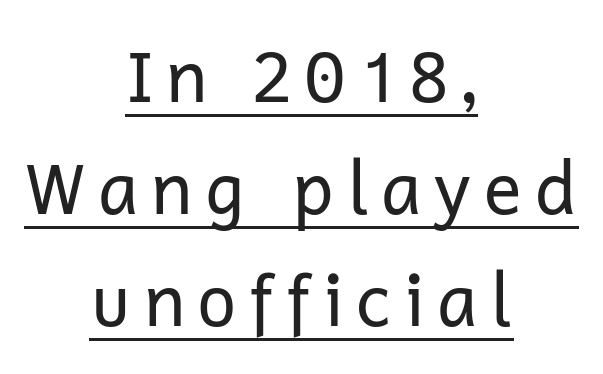
Font category for this specimen: sans-serif. Notice how the stems are strictly vertical — no italics here. The rendering positions every line midway between the sides. Looks like regular typesetting: each glyph gets only the width it needs. Caption: face not bold, strokes unweighted. The leading is moderate, giving the passage an even texture.
